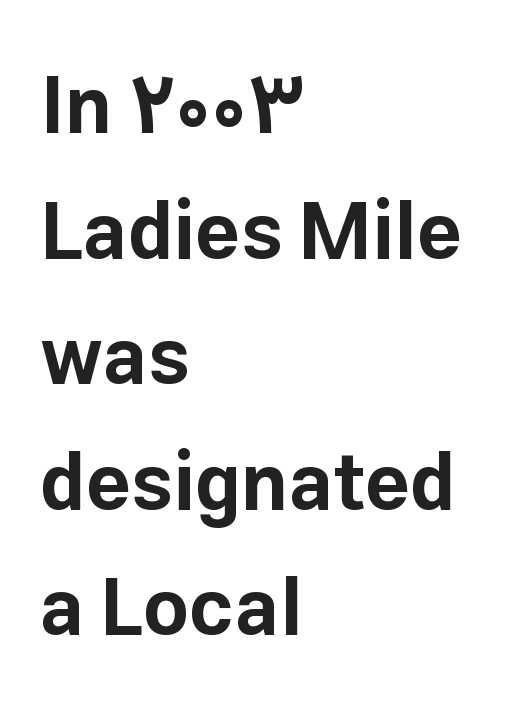
The image shows 79 px bold sans-serif type, upright; set left-aligned, normal line spacing (1.59x), normal letter spacing, not underlined; low stroke contrast and a medium x-height.
